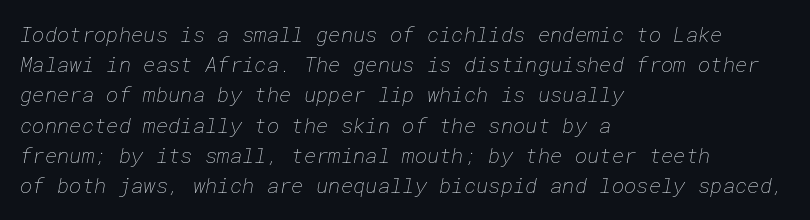
The image shows 21 px text type; set left-aligned, normal line spacing (1.44x), normal letter spacing, not underlined.
